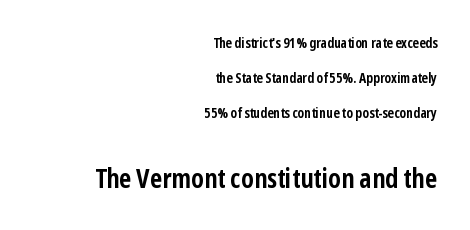
The image shows 27 px bold type, upright; set right-aligned, loose line spacing (2.49x), normal letter spacing, not underlined; the second (bottom) block is 1.93x larger.
